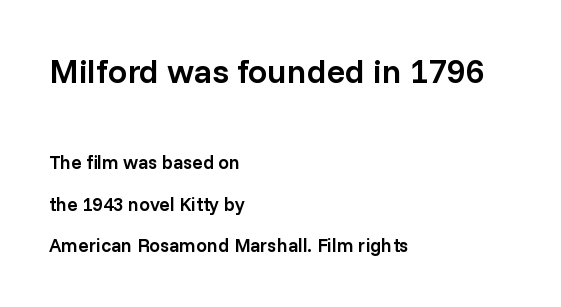
Casual observation: everything's shoved over to the left. Underline: absent. Its strokes are somewhat broadened, the hallmark of semibold type. The horizontal fit of the characters is conventional and even. Think of a printed novel: that variable character pitch is what you see here. Is this a sans? Yes — the strokes have no serifs.
